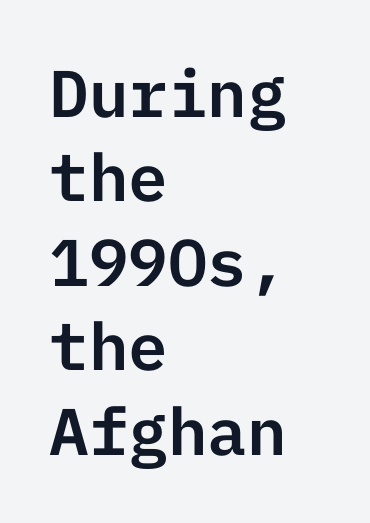
Q: Is the text italic (slanted)? A: No, it is upright.
Q: Is the typeface a serif or a sans-serif typeface? A: Sans-serif.
Q: Is the text underlined? A: No.
Q: How is the paragraph aligned? A: Left-aligned.
Q: Is the spacing between letters normal or unusually wide? A: Normal.
Q: Is the spacing between lines tight, normal or loose? A: Normal.
Q: Width (condensed, normal, or wide)? A: Normal.
Q: Stroke contrast? A: Low.
Q: x-height? A: Medium.
